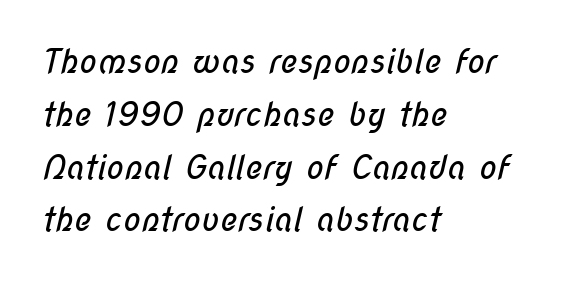
The image shows 33 px regular-weight, condensed sans-serif type; set left-aligned, normal line spacing (1.6x), normal letter spacing, not underlined; low stroke contrast and a medium x-height.
